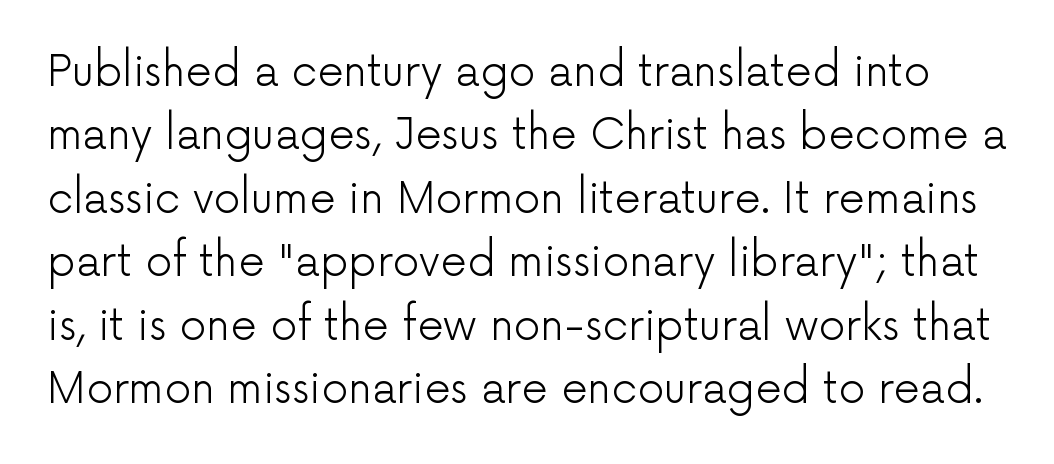
Q: Is the text bold? A: No.
Q: Is the text italic (slanted)? A: No, it is upright.
Q: Is the typeface a serif or a sans-serif typeface? A: Sans-serif.
Q: Is the text underlined? A: No.
Q: Is the spacing between letters normal or unusually wide? A: Normal.
Q: Is the spacing between lines tight, normal or loose? A: Normal.
Q: Width (condensed, normal, or wide)? A: Normal.
Q: Stroke contrast? A: Low.
Q: x-height? A: Medium.
Q: Monospaced? A: No.
